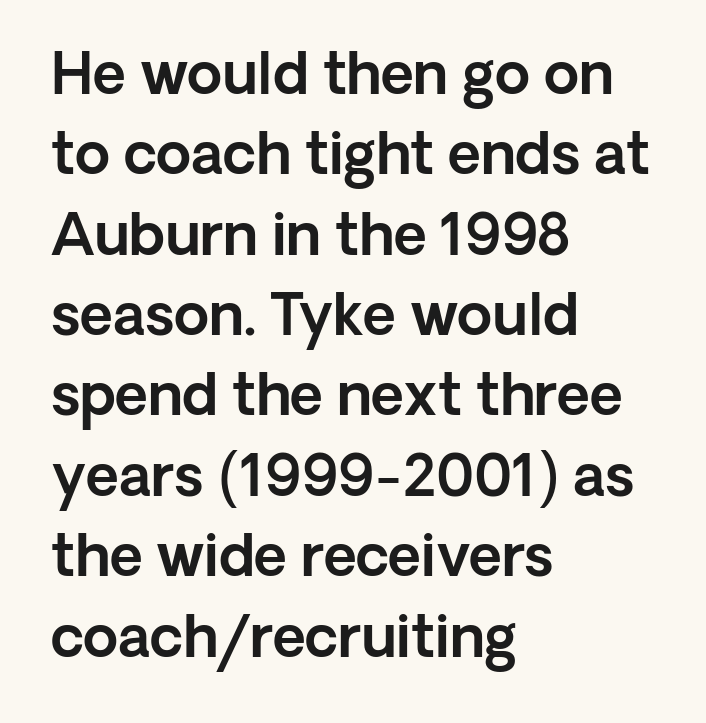
The image shows 57 px sans-serif type, upright; set left-aligned, normal line spacing (1.41x), normal letter spacing, not underlined; a medium x-height.
